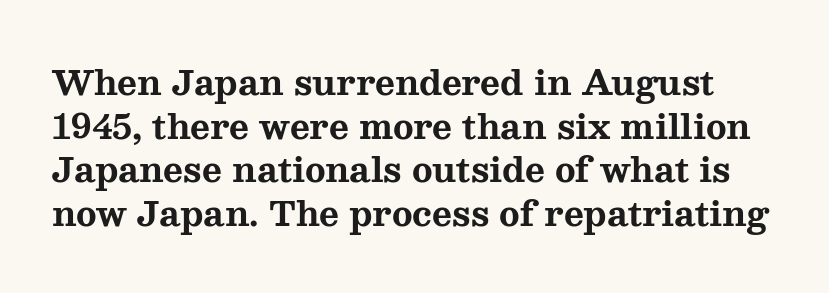
{"serif": "yes", "italic": "no", "bold": "yes", "weight": "bold", "width": "wide", "stroke_contrast": "medium", "x_height": "medium", "monospaced": "no", "underline": "no", "line_spacing": "normal", "line_spacing_ratio": 1.28, "letter_spacing": "normal", "letter_spacing_em": 0.0, "glyph_px": 34}
